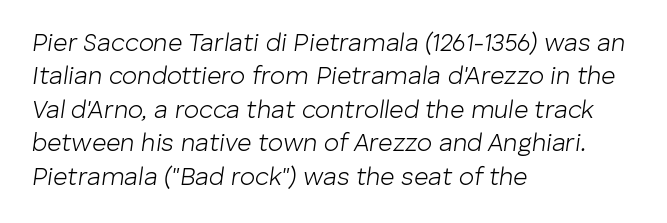
Q: Is the text bold? A: No.
Q: Is the text italic (slanted)? A: Yes, it leans right by about 8 degrees.
Q: Is the text underlined? A: No.
Q: How is the paragraph aligned? A: Left-aligned.
Q: Is the spacing between letters normal or unusually wide? A: Normal.
Q: Is the spacing between lines tight, normal or loose? A: Normal.
